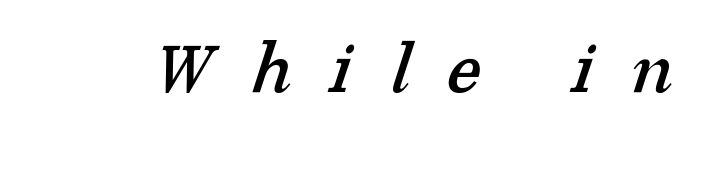
Q: Is the typeface a serif or a sans-serif typeface? A: Serif.
Q: Is the text underlined? A: No.
Q: Is the spacing between letters normal or unusually wide? A: Unusually wide.
Q: Width (condensed, normal, or wide)? A: Normal.
Q: Stroke contrast? A: Low.
Q: x-height? A: Medium.
Q: Monospaced? A: No.
